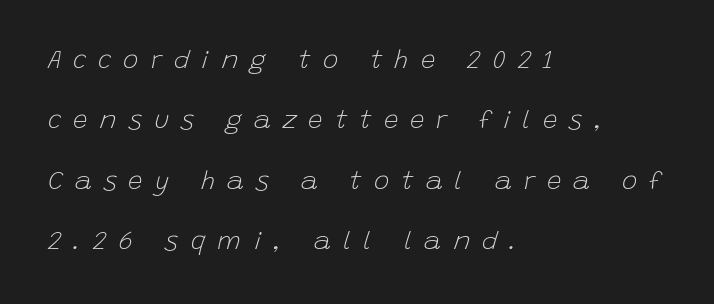
{"italic": "yes", "lean": "right", "slant_degrees": 15, "bold": "no", "underline": "no", "align": "left", "line_spacing": "loose", "line_spacing_ratio": 2.32, "letter_spacing": "wide", "letter_spacing_em": 0.46, "glyph_px": 26}
